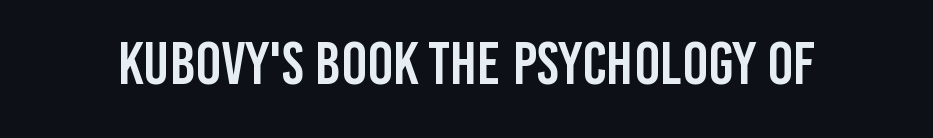
The image shows 61 px condensed sans-serif type, upright; set normal letter spacing, not underlined; low stroke contrast and a large x-height.
